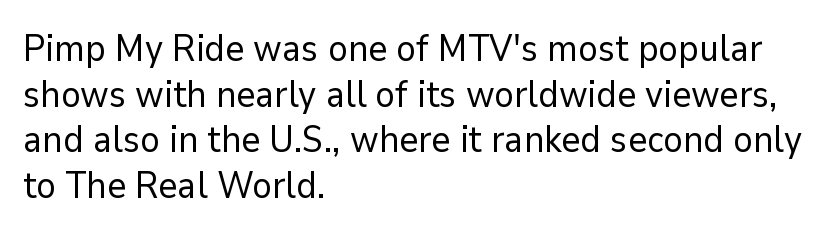
Q: Is the text bold? A: No.
Q: Is the text italic (slanted)? A: No, it is upright.
Q: Is the typeface a serif or a sans-serif typeface? A: Sans-serif.
Q: Is the text underlined? A: No.
Q: How is the paragraph aligned? A: Left-aligned.
Q: Is the spacing between letters normal or unusually wide? A: Normal.
Q: Width (condensed, normal, or wide)? A: Normal.
Q: Stroke contrast? A: Low.
Q: x-height? A: Medium.
Q: Monospaced? A: No.
